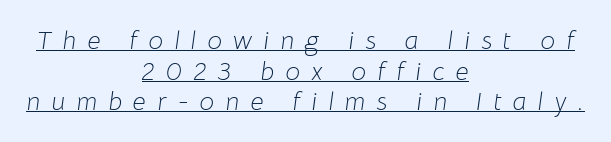
{"italic": "yes", "lean": "right", "slant_degrees": 8, "bold": "no", "underline": "yes", "align": "center", "line_spacing_ratio": 1.18, "letter_spacing": "wide", "letter_spacing_em": 0.43, "glyph_px": 26}
